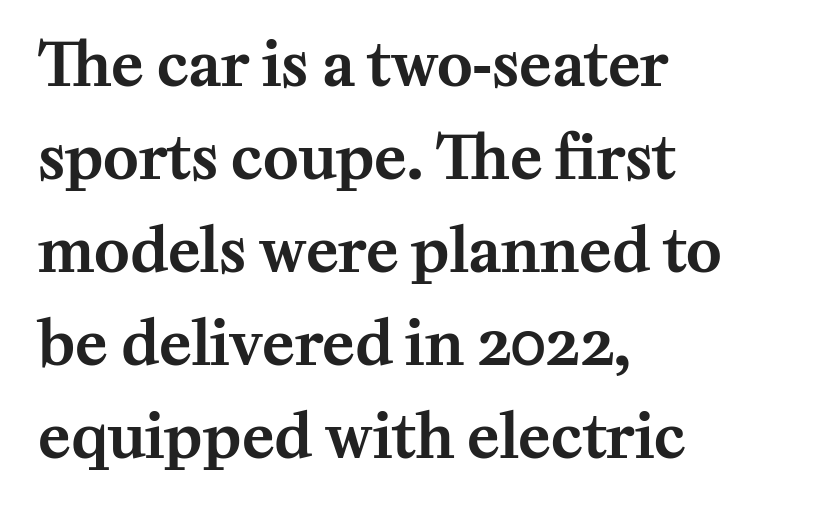
Q: Is the text italic (slanted)? A: No, it is upright.
Q: Is the typeface a serif or a sans-serif typeface? A: Serif.
Q: Is the text underlined? A: No.
Q: How is the paragraph aligned? A: Left-aligned.
Q: Is the spacing between letters normal or unusually wide? A: Normal.
Q: Is the spacing between lines tight, normal or loose? A: Normal.
Q: Width (condensed, normal, or wide)? A: Normal.
Q: Stroke contrast? A: Medium.
Q: x-height? A: Medium.
Q: Monospaced? A: No.
